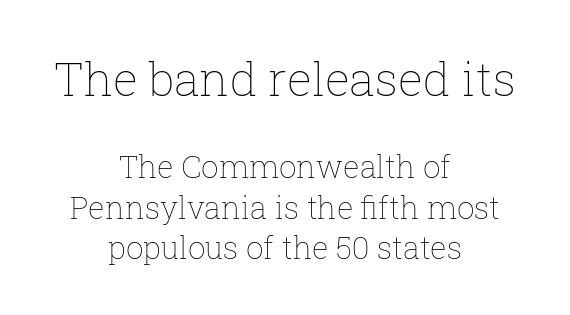
The image shows 47 px thin type, upright; set centered, normal line spacing (1.31x), normal letter spacing, not underlined; the first (top) block is 1.52x larger; low stroke contrast and a medium x-height.
